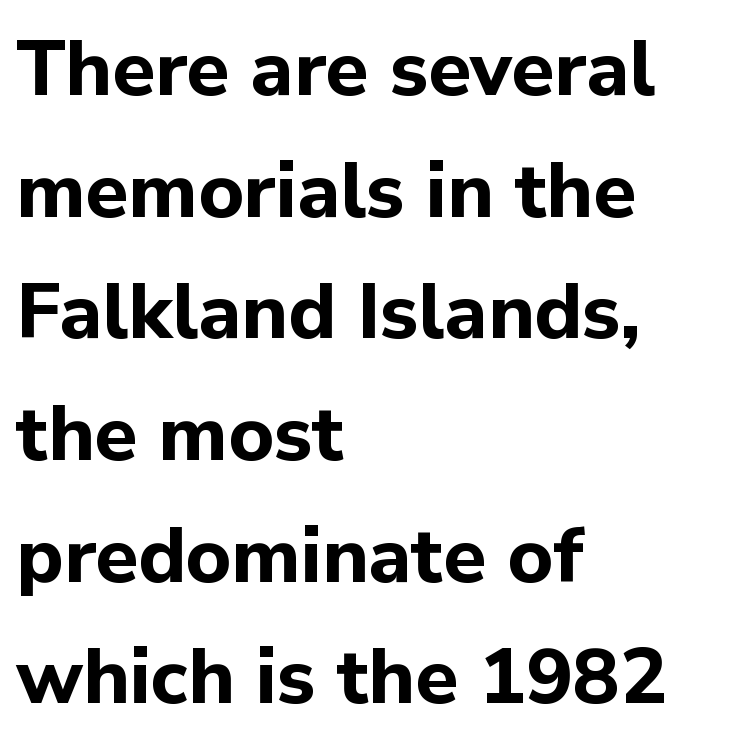
{"serif": "no", "italic": "no", "bold": "yes", "weight": "bold", "width": "normal", "stroke_contrast": "low", "x_height": "medium", "monospaced": "no", "underline": "no", "align": "left", "line_spacing": "normal", "line_spacing_ratio": 1.56, "letter_spacing": "normal", "letter_spacing_em": 0.0, "glyph_px": 78}
